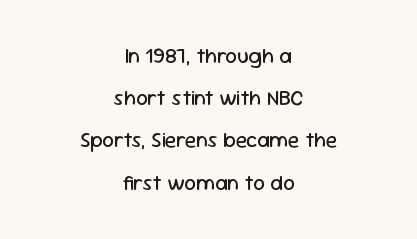
Anything drawn beneath the words? Only blank space. Typeset on center — no edge is straight. What's the leading like? Stretched, with rows far apart. Inter-character spacing is left at the font's built-in metrics.
